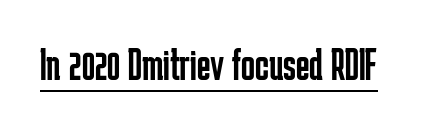
Q: Is the text bold? A: No.
Q: Is the text italic (slanted)? A: No, it is upright.
Q: Is the typeface a serif or a sans-serif typeface? A: Sans-serif.
Q: Is the text underlined? A: Yes.
Q: Is the spacing between letters normal or unusually wide? A: Normal.
Q: Width (condensed, normal, or wide)? A: Condensed.
Q: Stroke contrast? A: Low.
Q: x-height? A: Medium.
Q: Monospaced? A: No.
